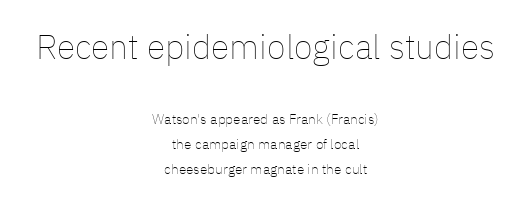
{"italic": "no", "bold": "no", "weight": "thin", "width": "normal", "stroke_contrast": "low", "x_height": "medium", "monospaced": "no", "underline": "no", "align": "center", "line_spacing_ratio": 1.77, "letter_spacing": "normal", "letter_spacing_em": 0.0, "larger_block": "first", "size_ratio": 2.43, "glyph_px": 34}
